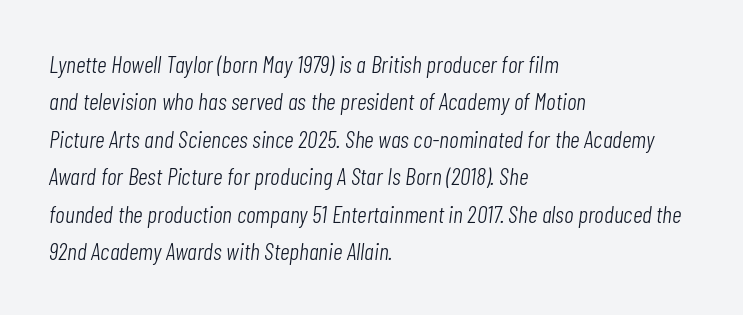
{"italic": "yes", "lean": "right", "slant_degrees": 7, "bold": "no", "underline": "no", "align": "left", "line_spacing": "normal", "line_spacing_ratio": 1.56, "letter_spacing": "normal", "letter_spacing_em": 0.0, "glyph_px": 24}
